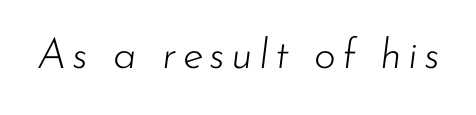
Q: Is the text bold? A: No.
Q: Is the text italic (slanted)? A: Yes, it leans right by about 7 degrees.
Q: Is the text underlined? A: No.
Q: Width (condensed, normal, or wide)? A: Normal.
Q: Stroke contrast? A: Low.
Q: x-height? A: Small.
Q: Monospaced? A: No.
